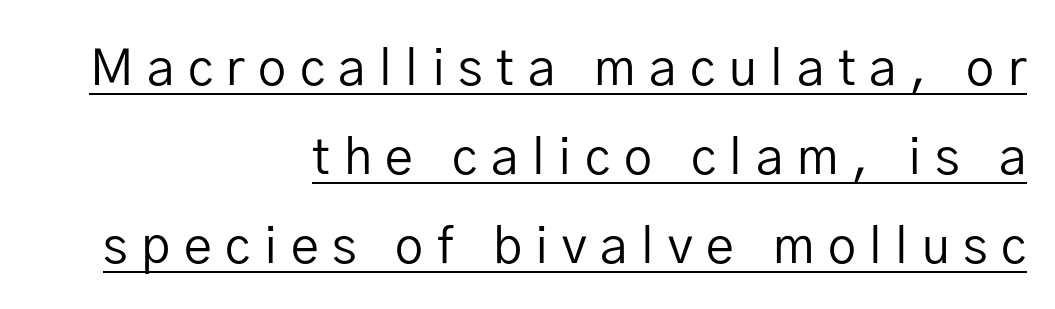
Proportional: the letters do not fall into vertical columns. Weight: regular or lighter. Casual observation: everything's shoved over to the right. These lines were composed using upright roman letters. Compared with undecorated copy, this sample adds a rule below the words. Inter-character spacing is expanded well beyond the font's built-in metrics.
